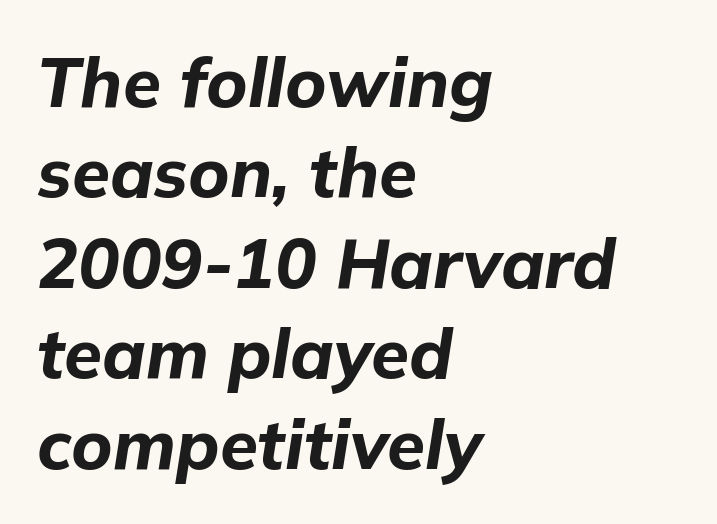
{"italic": "yes", "lean": "right", "slant_degrees": 9, "bold": "yes", "weight": "bold", "width": "normal", "stroke_contrast": "low", "x_height": "medium", "monospaced": "no", "underline": "no", "align": "left", "line_spacing": "normal", "line_spacing_ratio": 1.31, "letter_spacing": "normal", "letter_spacing_em": 0.0, "glyph_px": 69}
